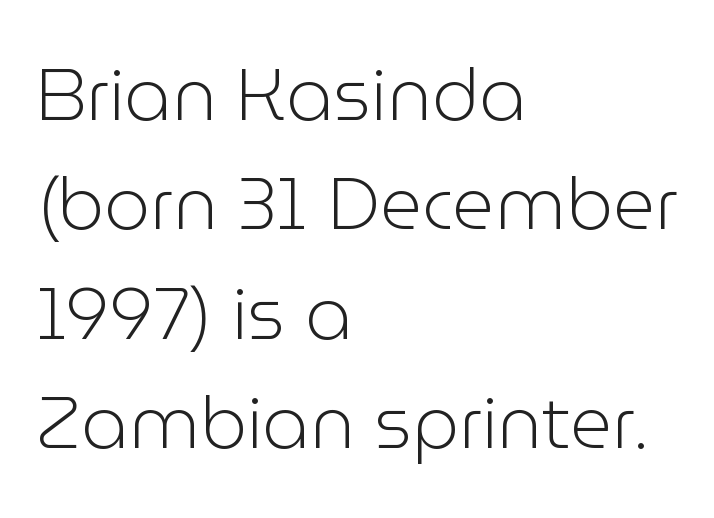
Q: Is the text bold? A: No.
Q: Is the text italic (slanted)? A: No, it is upright.
Q: Is the typeface a serif or a sans-serif typeface? A: Sans-serif.
Q: Is the text underlined? A: No.
Q: How is the paragraph aligned? A: Left-aligned.
Q: Is the spacing between letters normal or unusually wide? A: Normal.
Q: Is the spacing between lines tight, normal or loose? A: Normal.
Q: Width (condensed, normal, or wide)? A: Normal.
Q: Stroke contrast? A: Low.
Q: x-height? A: Medium.
Q: Monospaced? A: No.
